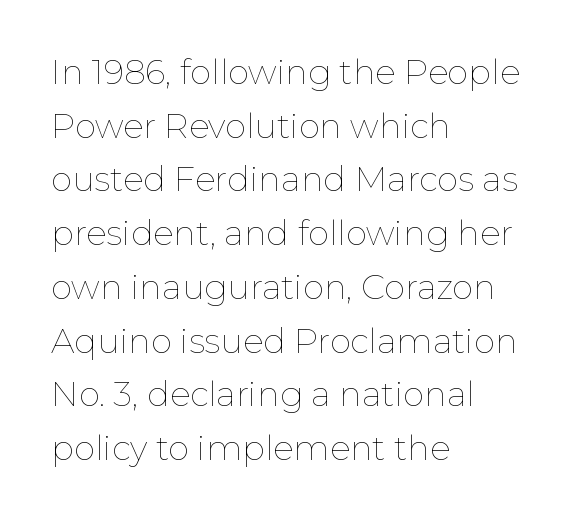
{"italic": "no", "bold": "no", "weight": "thin", "width": "normal", "stroke_contrast": "low", "x_height": "medium", "monospaced": "no", "underline": "no", "align": "left", "line_spacing": "normal", "line_spacing_ratio": 1.58, "letter_spacing": "normal", "letter_spacing_em": 0.0, "glyph_px": 34}
